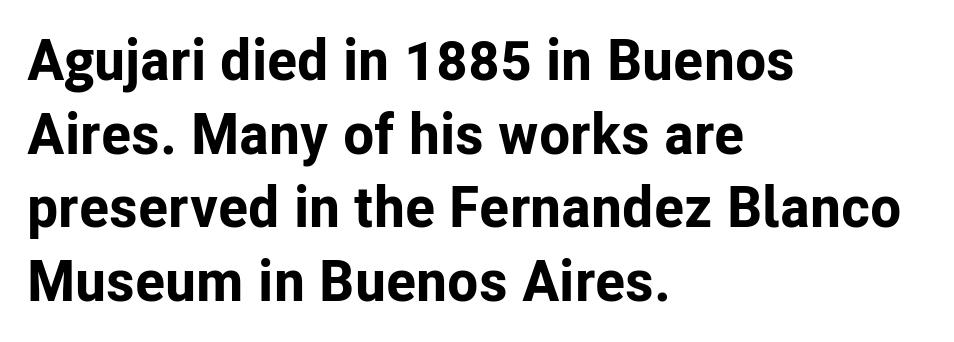
The image shows 57 px bold sans-serif type, upright; set left-aligned, normal line spacing (1.29x), normal letter spacing, not underlined; low stroke contrast and a medium x-height.
